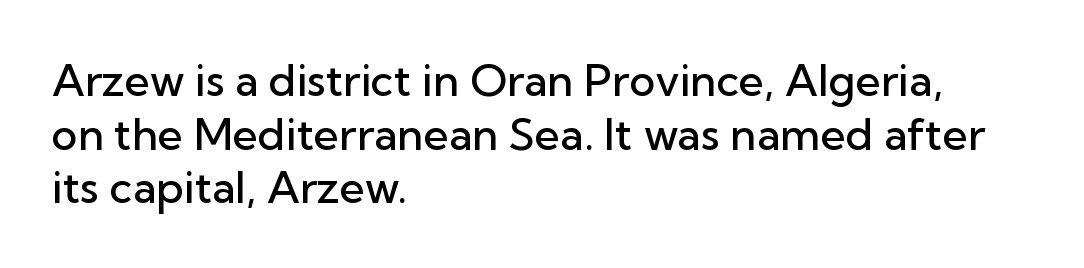
The image shows 44 px semibold sans-serif type, upright; set left-aligned, line spacing 1.22x, normal letter spacing, not underlined; low stroke contrast and a medium x-height.
